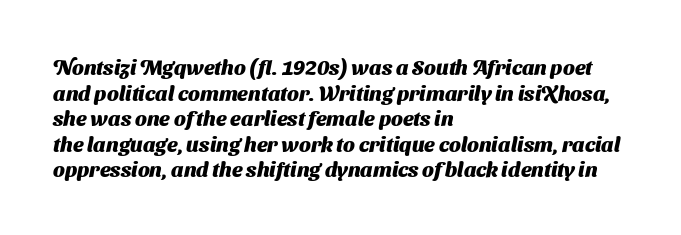
The image shows 21 px bold type; set left-aligned, line spacing 1.22x, normal letter spacing, not underlined.
